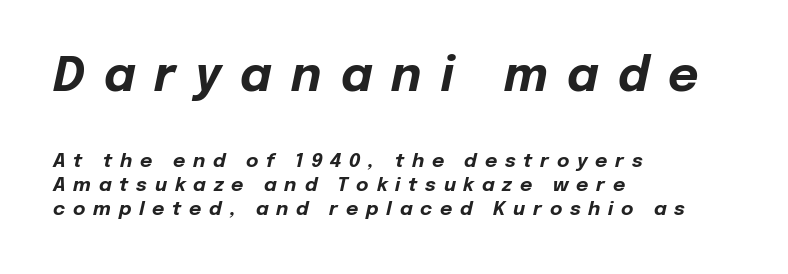
{"italic": "yes", "lean": "right", "slant_degrees": 12, "bold": "yes", "weight": "bold", "width": "normal", "stroke_contrast": "low", "x_height": "medium", "monospaced": "no", "underline": "no", "align": "left", "line_spacing": "normal", "line_spacing_ratio": 1.28, "letter_spacing": "wide", "letter_spacing_em": 0.41, "larger_block": "first", "size_ratio": 2.47, "glyph_px": 47}
